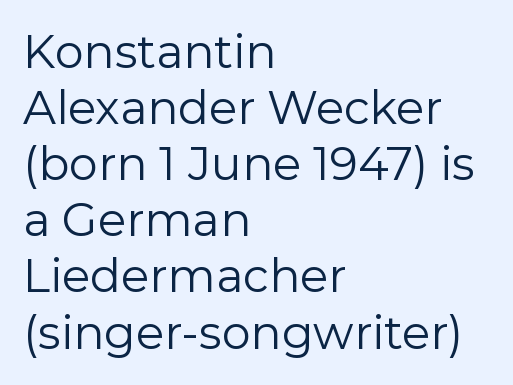
{"serif": "no", "italic": "no", "bold": "no", "weight": "regular", "width": "normal", "stroke_contrast": "low", "x_height": "medium", "monospaced": "no", "underline": "no", "align": "left", "line_spacing_ratio": 1.22, "letter_spacing": "normal", "letter_spacing_em": 0.0, "glyph_px": 46}
